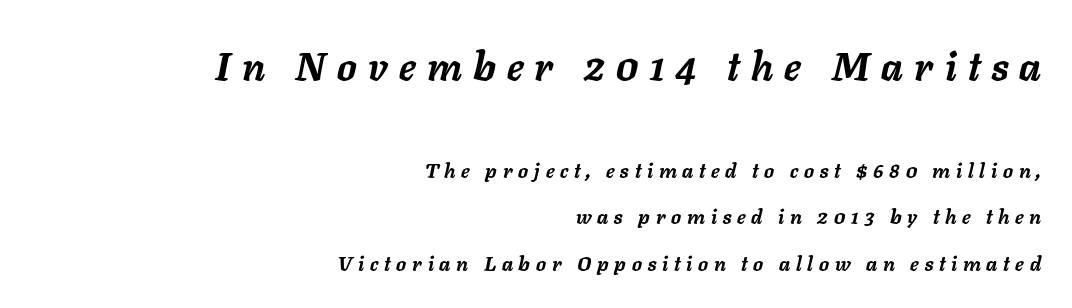
No word sits above an underline. Think of a printed novel: that variable character pitch is what you see here. This rendering uses right alignment, leaving the left contour irregular. You get the large type first, then a drop to smaller type.
